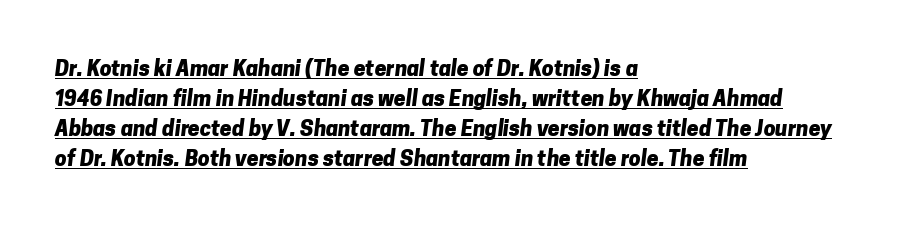
The block of text has a typical density, with ordinary space between rows. Has an underline been added? It has. The paragraph shown leans on its left margin. The passage shown is emphatically bold.
